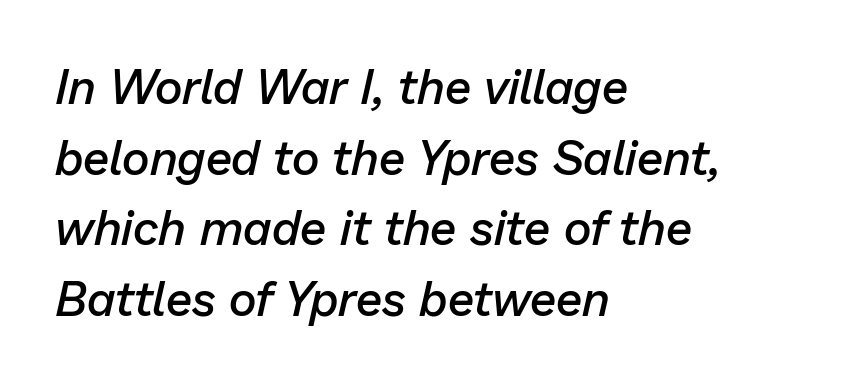
Q: Is the text bold? A: Semi-bold.
Q: Is the text italic (slanted)? A: Yes, it leans right by about 13 degrees.
Q: Is the text underlined? A: No.
Q: How is the paragraph aligned? A: Left-aligned.
Q: Is the spacing between letters normal or unusually wide? A: Normal.
Q: Is the spacing between lines tight, normal or loose? A: Normal.
Q: Width (condensed, normal, or wide)? A: Normal.
Q: Stroke contrast? A: Low.
Q: x-height? A: Medium.
Q: Monospaced? A: No.
